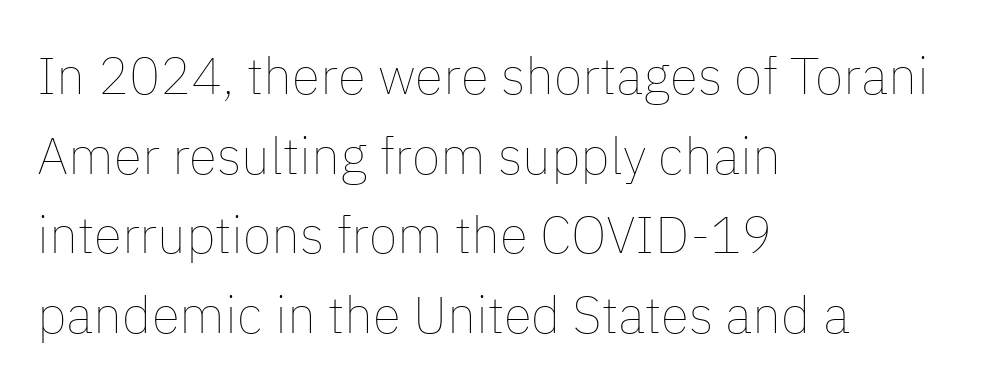
{"italic": "no", "bold": "no", "weight": "thin", "width": "normal", "stroke_contrast": "low", "x_height": "medium", "monospaced": "no", "underline": "no", "align": "left", "line_spacing": "normal", "line_spacing_ratio": 1.53, "letter_spacing": "normal", "letter_spacing_em": 0.0, "glyph_px": 52}
